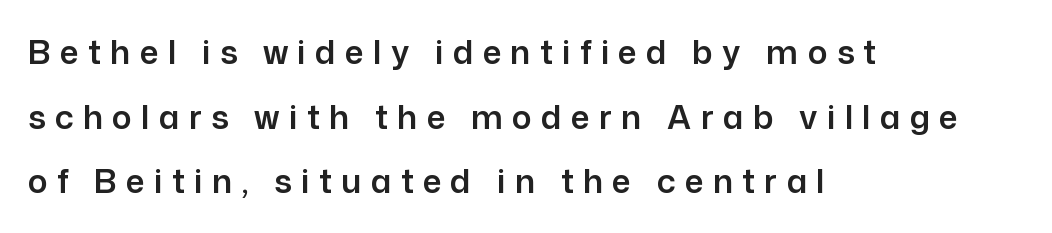
Descender tails drop into unmarked territory. It's the straight-up-and-down kind of type. Compared with typical paragraphs, the rows here are farther apart. Each letter keeps its own natural width here, so spacing adapts to shape. Regarding serifs, this sample does without them.
